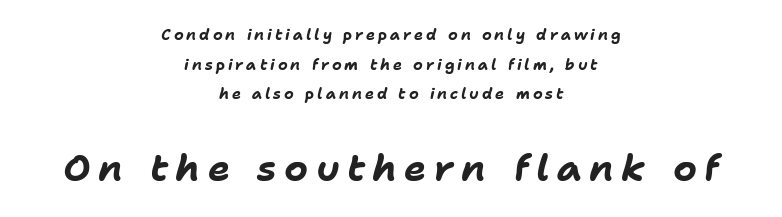
Q: Is the text bold? A: Yes.
Q: Is the text italic (slanted)? A: Yes, it leans right by about 11 degrees.
Q: Is the text underlined? A: No.
Q: How is the paragraph aligned? A: Centered.
Q: Is the spacing between letters normal or unusually wide? A: Unusually wide.
Q: Is the spacing between lines tight, normal or loose? A: Loose.
Q: Which block of text is set in a larger size, the first (top) or the second (bottom)? A: The second (bottom) one.
Q: Width (condensed, normal, or wide)? A: Normal.
Q: Stroke contrast? A: Low.
Q: x-height? A: Medium.
Q: Monospaced? A: No.
